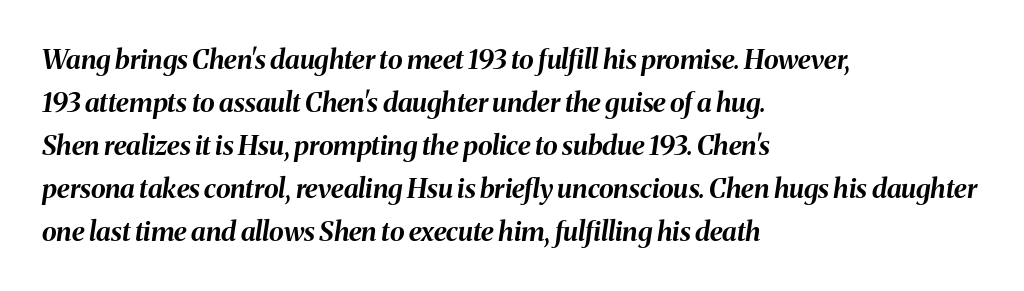
Q: Is the text bold? A: Yes.
Q: Is the text italic (slanted)? A: Yes, it leans right by about 8 degrees.
Q: Is the text underlined? A: No.
Q: How is the paragraph aligned? A: Left-aligned.
Q: Is the spacing between letters normal or unusually wide? A: Normal.
Q: Is the spacing between lines tight, normal or loose? A: Normal.
